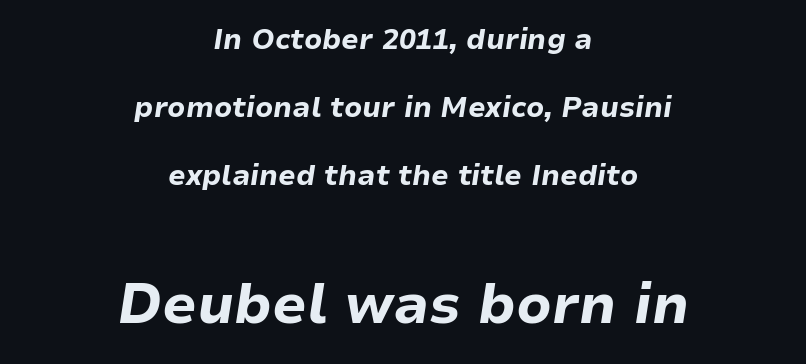
Observe the lean: these are italic letterforms. A typesetter would call this leading open, well beyond the default. The glyphs have the mass of a bold cut. Bigger letters appear in the bottom chunk; the top chunk is reduced. Check under the words: just untouched page. Nobody touched the tracking dial on this one.
